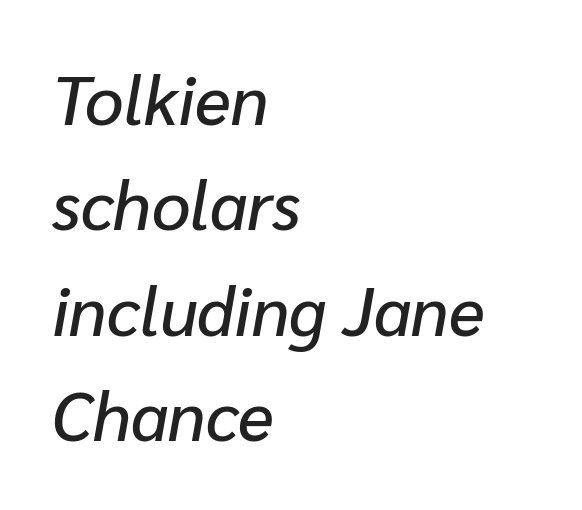
Q: Is the text italic (slanted)? A: Yes, it leans right by about 10 degrees.
Q: Is the text underlined? A: No.
Q: How is the paragraph aligned? A: Left-aligned.
Q: Is the spacing between letters normal or unusually wide? A: Normal.
Q: Is the spacing between lines tight, normal or loose? A: Normal.
Q: Width (condensed, normal, or wide)? A: Normal.
Q: Stroke contrast? A: Low.
Q: x-height? A: Medium.
Q: Monospaced? A: No.
